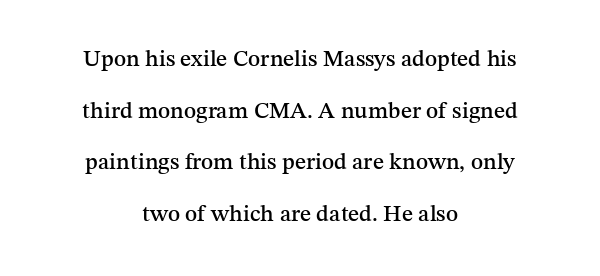
{"italic": "no", "underline": "no", "align": "center", "line_spacing": "loose", "line_spacing_ratio": 2.25, "letter_spacing": "normal", "letter_spacing_em": 0.0, "glyph_px": 23}
